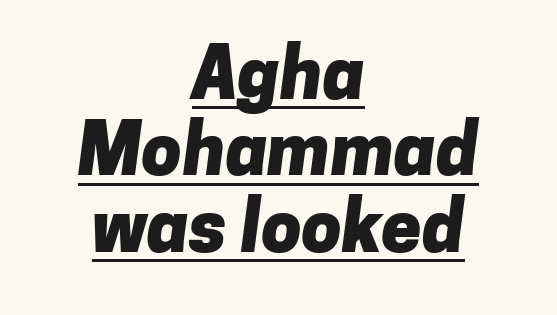
{"serif": "no", "bold": "yes", "weight": "heavy", "width": "normal", "stroke_contrast": "low", "x_height": "medium", "monospaced": "no", "underline": "yes", "align": "center", "line_spacing": "tight", "line_spacing_ratio": 1.06, "letter_spacing": "normal", "letter_spacing_em": 0.0, "glyph_px": 72}
